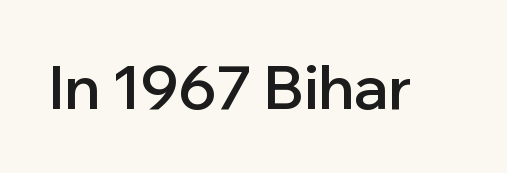
Q: Is the text bold? A: Semi-bold.
Q: Is the text italic (slanted)? A: No, it is upright.
Q: Is the typeface a serif or a sans-serif typeface? A: Sans-serif.
Q: Is the text underlined? A: No.
Q: Is the spacing between letters normal or unusually wide? A: Normal.
Q: Width (condensed, normal, or wide)? A: Normal.
Q: Stroke contrast? A: Low.
Q: x-height? A: Medium.
Q: Monospaced? A: No.
